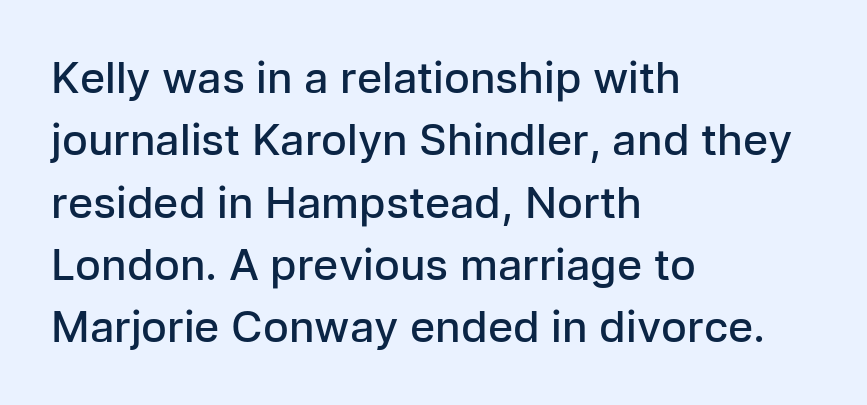
Q: Is the text bold? A: Semi-bold.
Q: Is the text italic (slanted)? A: No, it is upright.
Q: Is the typeface a serif or a sans-serif typeface? A: Sans-serif.
Q: Is the text underlined? A: No.
Q: How is the paragraph aligned? A: Left-aligned.
Q: Is the spacing between letters normal or unusually wide? A: Normal.
Q: Is the spacing between lines tight, normal or loose? A: Normal.
Q: Width (condensed, normal, or wide)? A: Normal.
Q: Stroke contrast? A: Low.
Q: x-height? A: Medium.
Q: Monospaced? A: No.
